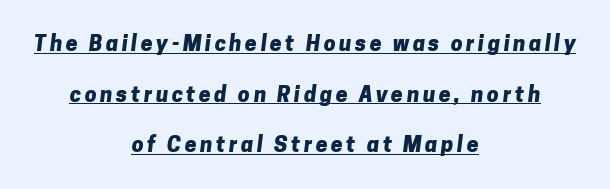
The image shows 21 px bold type; set centered, loose line spacing (2.41x), underlined.
